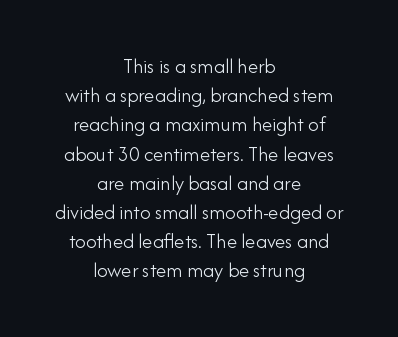
How are the letters spaced? Ordinarily, with no added tracking. The cut favours lightness, reaching ordinary text weight at its darkest. The letters stand upright; this is a roman face. Lines of text with bare space underneath. Alignment: centered.
